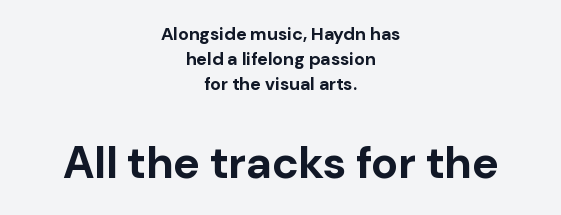
Q: Is the text bold? A: Yes.
Q: Is the text italic (slanted)? A: No, it is upright.
Q: Is the typeface a serif or a sans-serif typeface? A: Sans-serif.
Q: Is the text underlined? A: No.
Q: How is the paragraph aligned? A: Centered.
Q: Is the spacing between letters normal or unusually wide? A: Normal.
Q: Is the spacing between lines tight, normal or loose? A: Normal.
Q: Which block of text is set in a larger size, the first (top) or the second (bottom)? A: The second (bottom) one.
Q: Width (condensed, normal, or wide)? A: Normal.
Q: Stroke contrast? A: Low.
Q: x-height? A: Medium.
Q: Monospaced? A: No.
